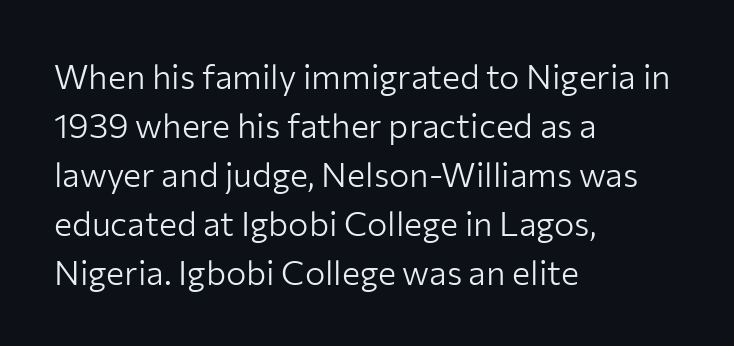
The image shows 34 px light sans-serif type, upright; set left-aligned, normal line spacing (1.44x), normal letter spacing, not underlined; low stroke contrast and a medium x-height.
